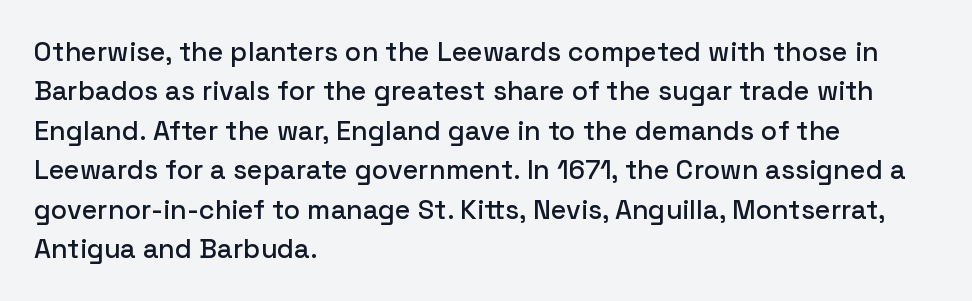
Q: Is the text italic (slanted)? A: No, it is upright.
Q: Is the text underlined? A: No.
Q: How is the paragraph aligned? A: Left-aligned.
Q: Is the spacing between letters normal or unusually wide? A: Normal.
Q: Is the spacing between lines tight, normal or loose? A: Normal.
